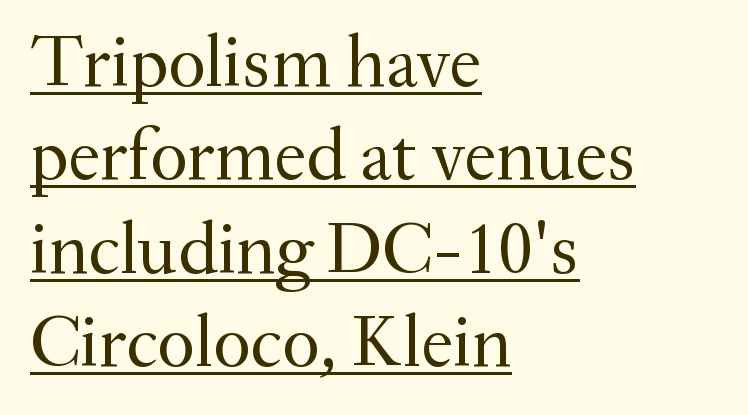
The image shows 73 px regular-weight serif type, upright; set left-aligned, normal line spacing (1.28x), normal letter spacing, underlined; medium stroke contrast and a small x-height.
